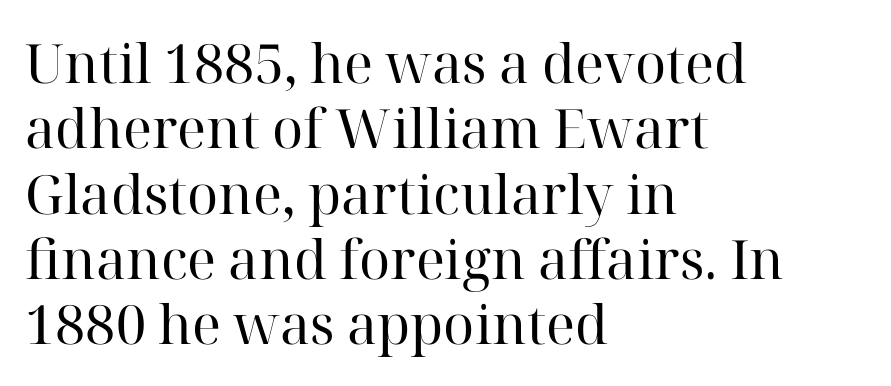
Designer's note — italics off, roman on. Look at the tracking — it's just the regular setting, nothing added. Stems here are at most as thick as an everyday book face. You can tell from the footed stems that serif type was used.
